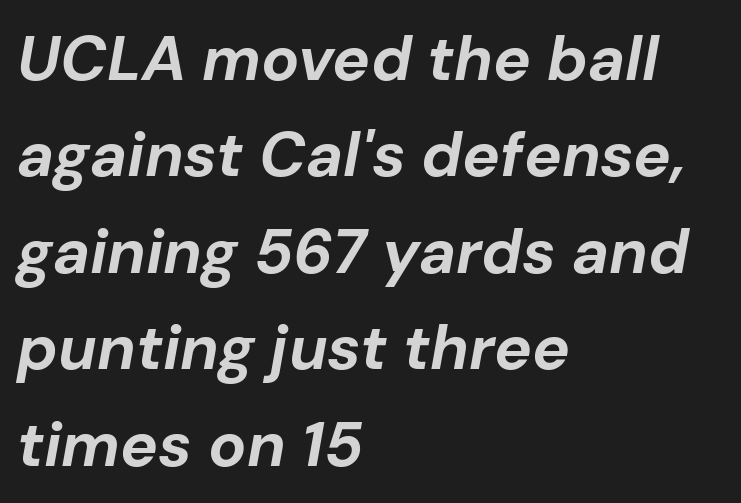
{"italic": "yes", "lean": "right", "slant_degrees": 10, "bold": "yes", "weight": "bold", "width": "normal", "stroke_contrast": "low", "x_height": "medium", "monospaced": "no", "underline": "no", "align": "left", "line_spacing": "normal", "line_spacing_ratio": 1.53, "letter_spacing": "normal", "letter_spacing_em": 0.0, "glyph_px": 63}
